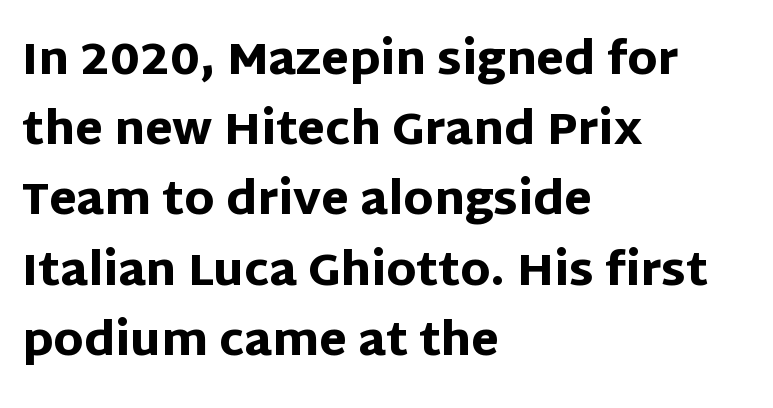
{"serif": "no", "italic": "no", "bold": "yes", "weight": "heavy", "width": "normal", "stroke_contrast": "low", "x_height": "large", "monospaced": "no", "underline": "no", "align": "left", "line_spacing": "normal", "line_spacing_ratio": 1.56, "letter_spacing": "normal", "letter_spacing_em": 0.0, "glyph_px": 45}
